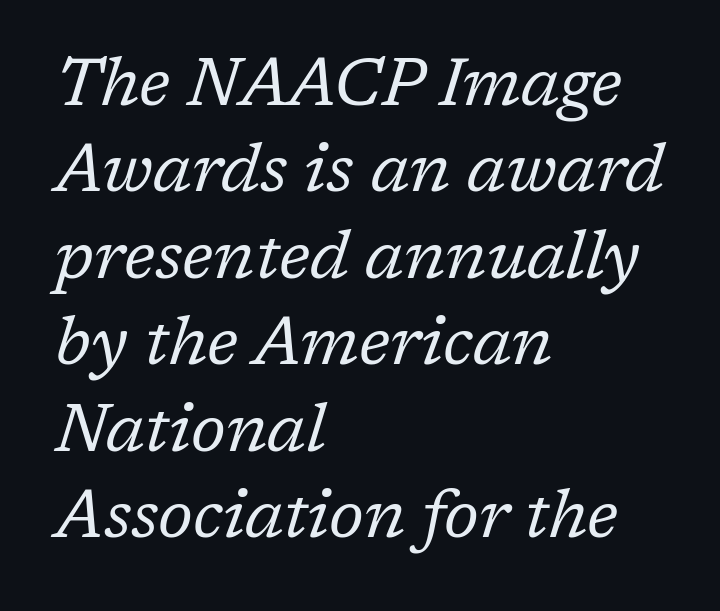
The image shows 67 px regular-weight serif type, italic (leaning right); set left-aligned, normal line spacing (1.29x), normal letter spacing, not underlined; low stroke contrast and a medium x-height.
